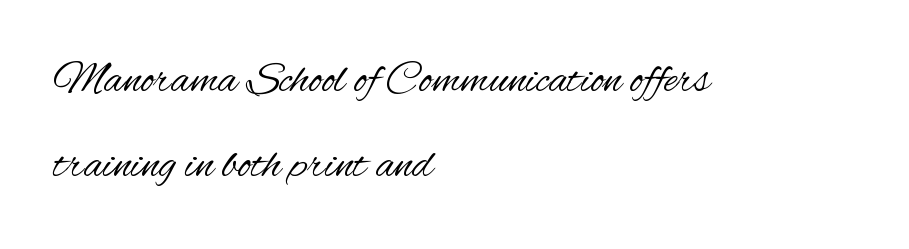
Q: Is the text bold? A: No.
Q: Is the text italic (slanted)? A: Yes.
Q: Is the typeface a serif or a sans-serif typeface? A: Sans-serif.
Q: Is the text underlined? A: No.
Q: How is the paragraph aligned? A: Left-aligned.
Q: Is the spacing between letters normal or unusually wide? A: Normal.
Q: Width (condensed, normal, or wide)? A: Condensed.
Q: Stroke contrast? A: Medium.
Q: x-height? A: Small.
Q: Monospaced? A: No.
